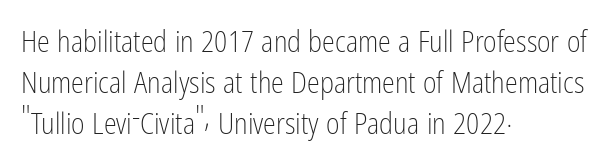
Q: Is the text bold? A: No.
Q: Is the text italic (slanted)? A: No, it is upright.
Q: Is the typeface a serif or a sans-serif typeface? A: Sans-serif.
Q: Is the text underlined? A: No.
Q: How is the paragraph aligned? A: Left-aligned.
Q: Is the spacing between letters normal or unusually wide? A: Normal.
Q: Is the spacing between lines tight, normal or loose? A: Normal.
Q: Width (condensed, normal, or wide)? A: Condensed.
Q: Stroke contrast? A: Low.
Q: x-height? A: Medium.
Q: Monospaced? A: No.
